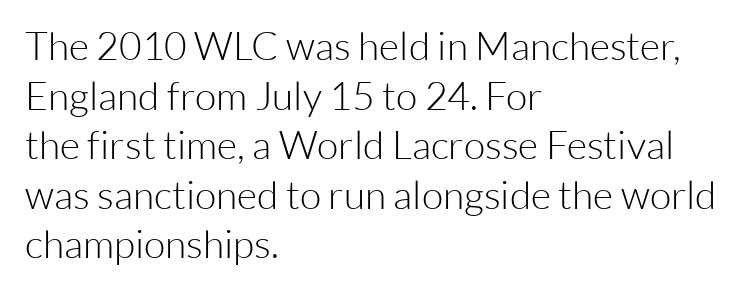
Q: Is the text bold? A: No.
Q: Is the text italic (slanted)? A: No, it is upright.
Q: Is the typeface a serif or a sans-serif typeface? A: Sans-serif.
Q: Is the text underlined? A: No.
Q: How is the paragraph aligned? A: Left-aligned.
Q: Is the spacing between letters normal or unusually wide? A: Normal.
Q: Is the spacing between lines tight, normal or loose? A: Normal.
Q: Width (condensed, normal, or wide)? A: Normal.
Q: Stroke contrast? A: Low.
Q: x-height? A: Medium.
Q: Monospaced? A: No.
